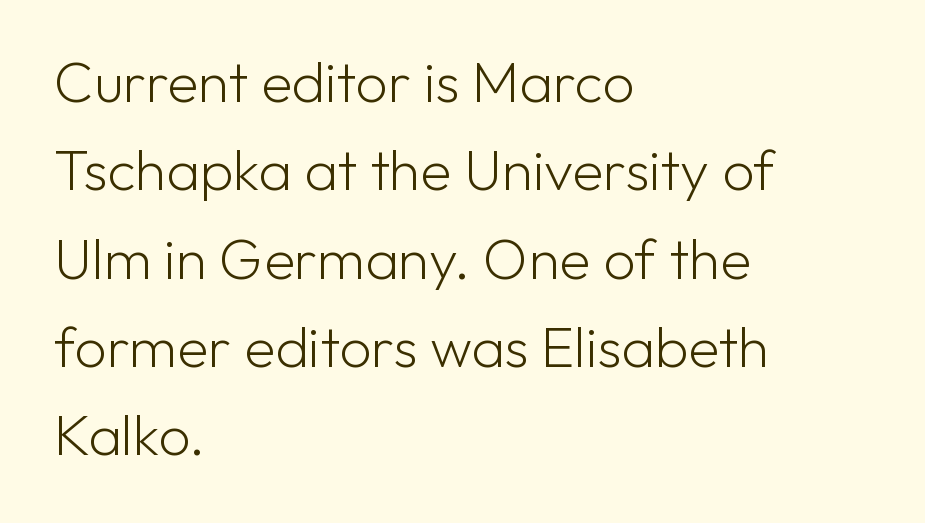
This block has exactly the height ordinary leading produces. Proportional: the letters do not fall into vertical columns. Check the space under the baseline: it is left empty. Honestly, the letter spacing is just normal — you wouldn't notice it. The rendering anchors every line to the left-hand side.
